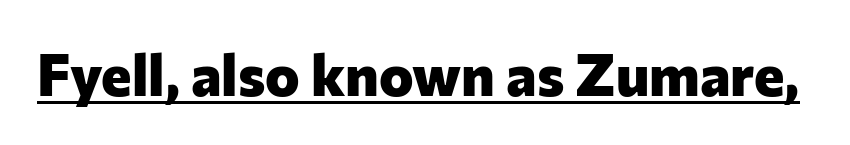
{"serif": "no", "italic": "no", "bold": "yes", "weight": "heavy", "width": "normal", "stroke_contrast": "low", "x_height": "medium", "monospaced": "no", "underline": "yes", "letter_spacing": "normal", "letter_spacing_em": 0.0, "glyph_px": 58}
